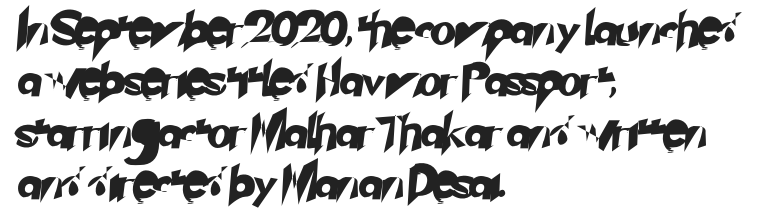
The image shows 33 px sans-serif type; set left-aligned, normal line spacing (1.56x), normal letter spacing, not underlined; low stroke contrast and a small x-height.
